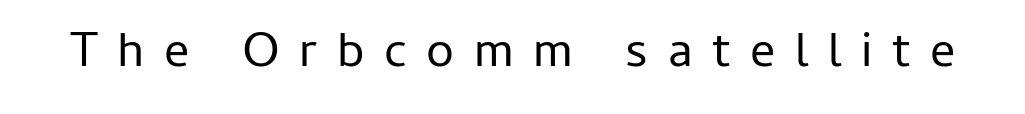
{"serif": "no", "italic": "no", "bold": "no", "weight": "regular", "width": "normal", "stroke_contrast": "low", "x_height": "medium", "monospaced": "no", "underline": "no", "letter_spacing": "wide", "letter_spacing_em": 0.39, "glyph_px": 50}
